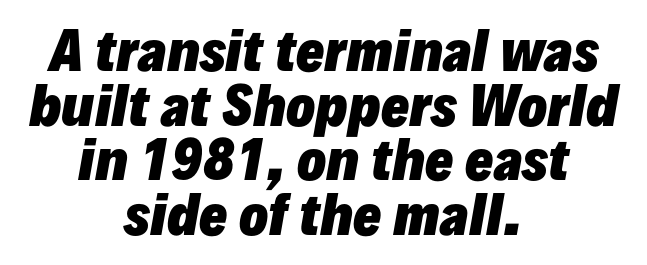
{"italic": "yes", "lean": "right", "slant_degrees": 10, "bold": "yes", "weight": "heavy", "width": "normal", "stroke_contrast": "low", "x_height": "medium", "monospaced": "no", "underline": "no", "align": "center", "line_spacing": "tight", "line_spacing_ratio": 1.03, "letter_spacing": "normal", "letter_spacing_em": 0.0, "glyph_px": 53}
